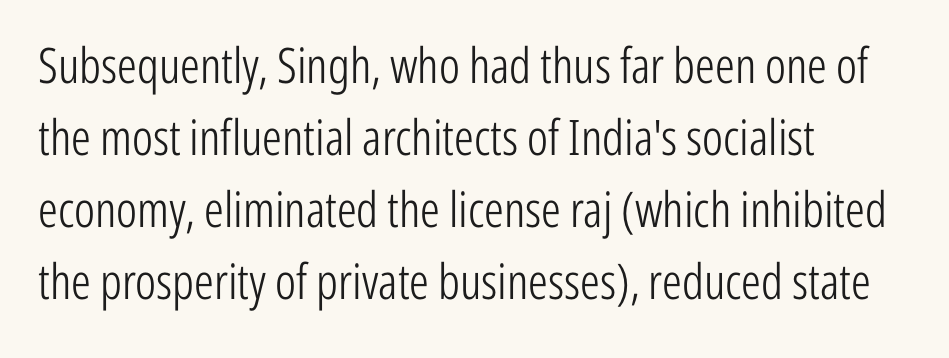
This sample uses plain, unmodified letter spacing. The block of text has a typical density, with ordinary space between rows. Characters remain perfectly vertical along every line. The passage shown is typed in a proportional face where columns would drift. Bare-footed words on every line.
